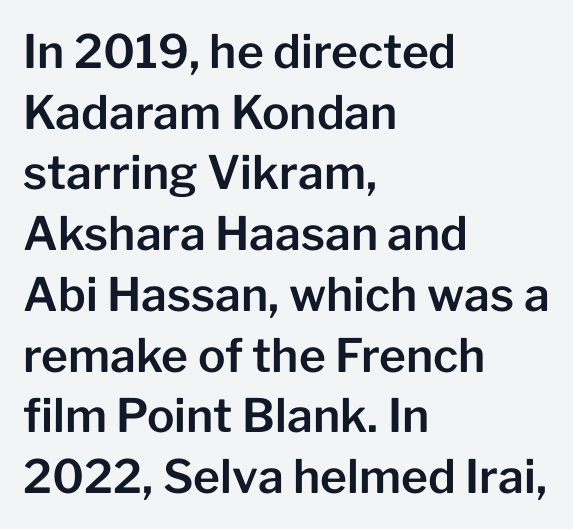
{"serif": "no", "italic": "no", "width": "normal", "stroke_contrast": "low", "x_height": "medium", "monospaced": "no", "underline": "no", "align": "left", "line_spacing": "normal", "line_spacing_ratio": 1.32, "letter_spacing": "normal", "letter_spacing_em": 0.0, "glyph_px": 46}
